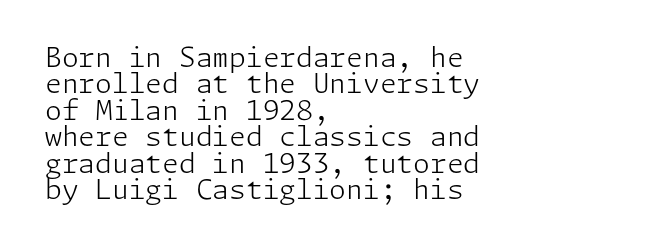
Leading is clearly below the norm, producing a dense column. Caption: standard tracking, unaltered. The lettering holds an erect, upright posture throughout. Unbolded letterforms with no extra heft. Line beginnings align vertically; line endings do not. The baseline area is clear.
